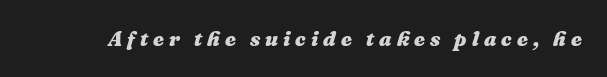
Inter-character spacing is expanded well beyond the font's built-in metrics. Pretty heavy lettering here — definitely bold. A typesetter would mark this as italic. The string is rendered with underlining switched off.
